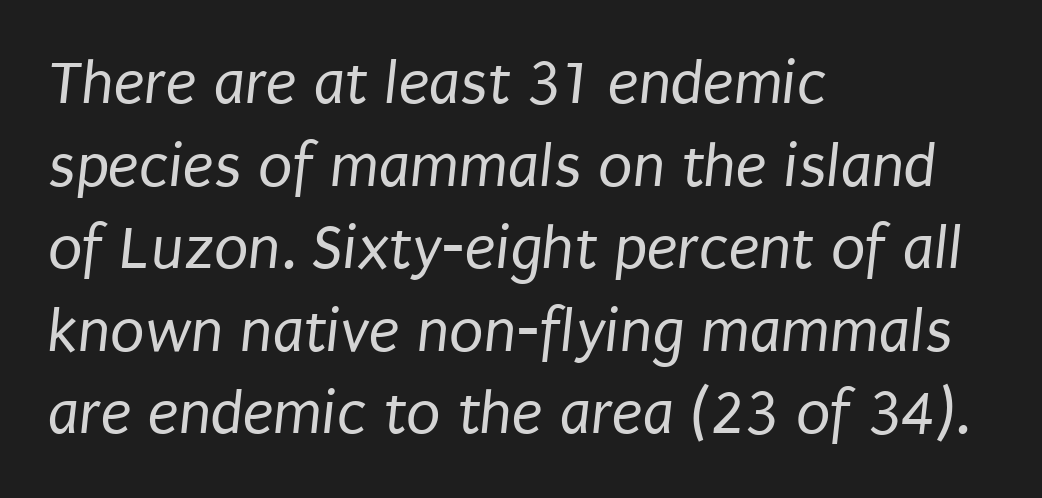
Serifs: no, the terminals of the letterforms are clean. Where is the straight margin? On the left. Do the characters align in a grid? No, the font is proportional. The baseline area is clear. Each new line begins a customary step beneath the previous one.
